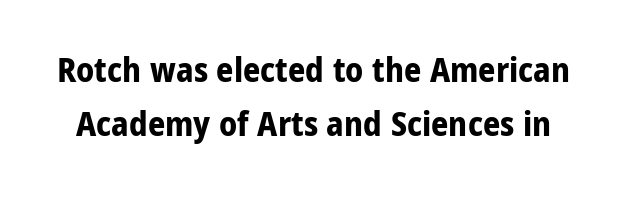
Q: Is the text bold? A: Yes.
Q: Is the text italic (slanted)? A: No, it is upright.
Q: Is the typeface a serif or a sans-serif typeface? A: Sans-serif.
Q: Is the text underlined? A: No.
Q: Is the spacing between letters normal or unusually wide? A: Normal.
Q: Is the spacing between lines tight, normal or loose? A: Normal.
Q: Width (condensed, normal, or wide)? A: Normal.
Q: Stroke contrast? A: Low.
Q: x-height? A: Medium.
Q: Monospaced? A: No.
